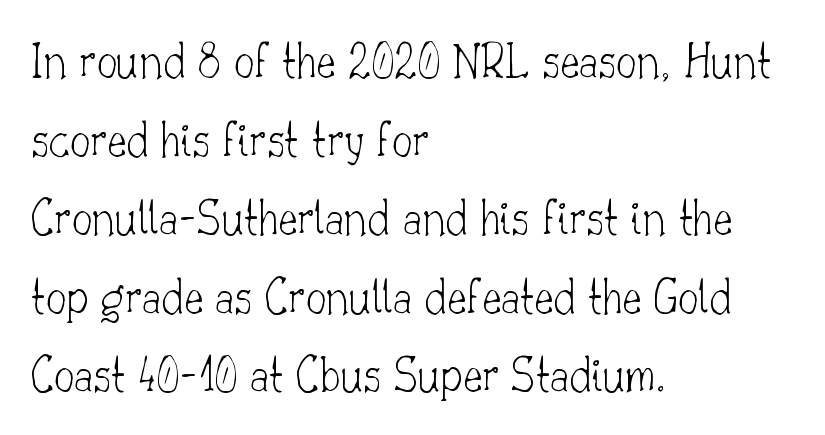
The lines are quadded left. Each stroke keeps to a modest, everyday thickness or less. The line texture is even and compact thanks to regular tracking. Descenders hang freely into open space.
